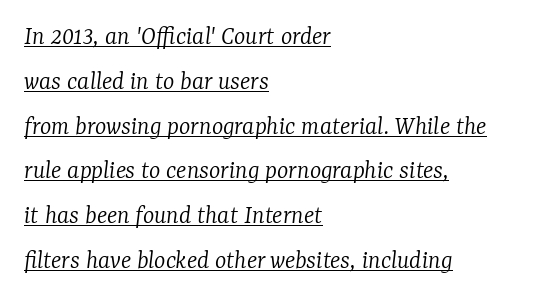
{"italic": "yes", "lean": "right", "slant_degrees": 7, "bold": "no", "underline": "yes", "align": "left", "line_spacing": "normal", "line_spacing_ratio": 1.66, "letter_spacing": "normal", "letter_spacing_em": 0.0, "glyph_px": 27}
